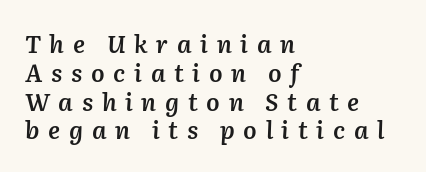
Reading down the block, your eye returns to a fixed left position each line. The face used here is a semibold: visibly heavier than regular, lighter than bold. When letters slant like this, we call the style italic. How are the letters spaced? Widely, with obvious added tracking. No word sits above an underline.
